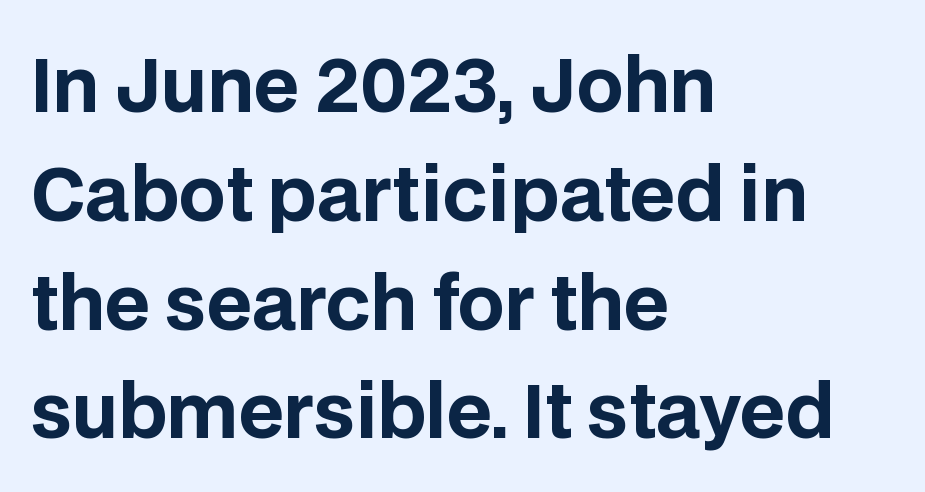
Q: Is the text bold? A: Yes.
Q: Is the text italic (slanted)? A: No, it is upright.
Q: Is the typeface a serif or a sans-serif typeface? A: Sans-serif.
Q: Is the text underlined? A: No.
Q: How is the paragraph aligned? A: Left-aligned.
Q: Is the spacing between letters normal or unusually wide? A: Normal.
Q: Is the spacing between lines tight, normal or loose? A: Normal.
Q: Width (condensed, normal, or wide)? A: Normal.
Q: Stroke contrast? A: Low.
Q: x-height? A: Large.
Q: Monospaced? A: No.
